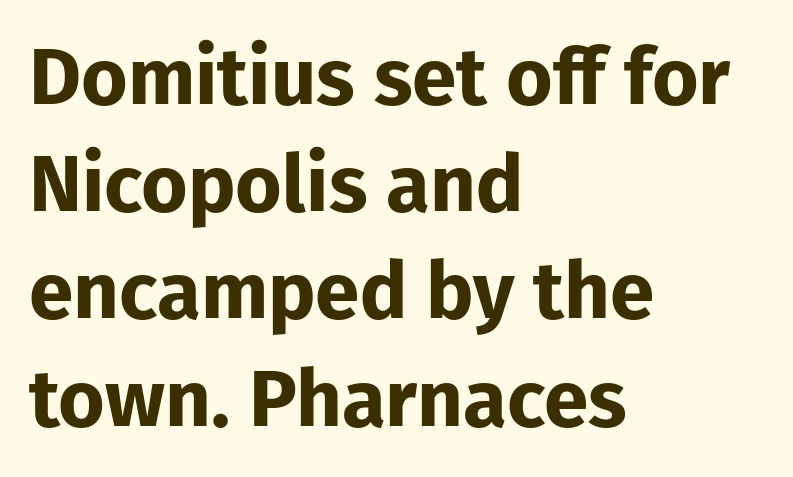
Q: Is the text bold? A: Yes.
Q: Is the text italic (slanted)? A: No, it is upright.
Q: Is the typeface a serif or a sans-serif typeface? A: Sans-serif.
Q: Is the text underlined? A: No.
Q: How is the paragraph aligned? A: Left-aligned.
Q: Is the spacing between letters normal or unusually wide? A: Normal.
Q: Is the spacing between lines tight, normal or loose? A: Normal.
Q: Width (condensed, normal, or wide)? A: Normal.
Q: Stroke contrast? A: Low.
Q: x-height? A: Medium.
Q: Monospaced? A: No.
